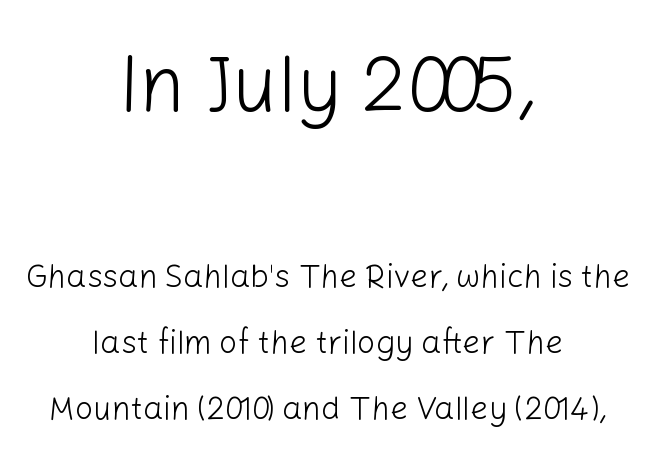
{"serif": "no", "italic": "no", "bold": "no", "weight": "light", "width": "normal", "stroke_contrast": "low", "x_height": "medium", "monospaced": "no", "underline": "no", "align": "center", "line_spacing": "loose", "line_spacing_ratio": 2.07, "letter_spacing": "normal", "letter_spacing_em": 0.0, "larger_block": "first", "size_ratio": 2.47, "glyph_px": 79}
